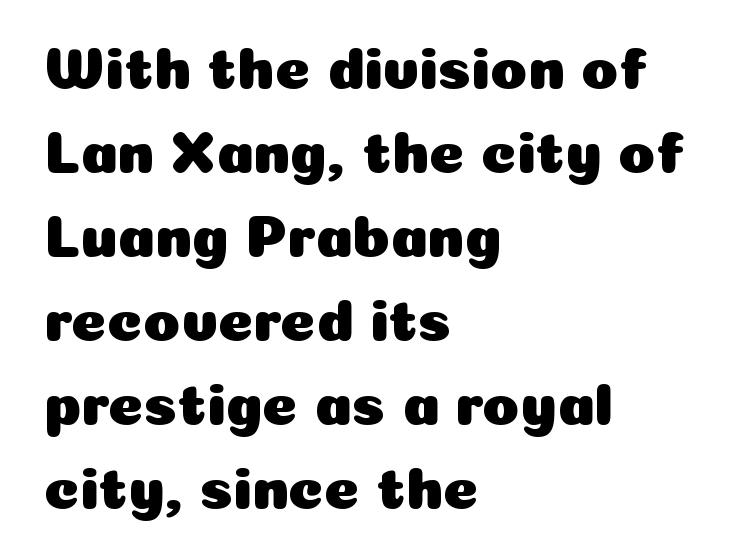
Q: Is the text italic (slanted)? A: No, it is upright.
Q: Is the typeface a serif or a sans-serif typeface? A: Sans-serif.
Q: Is the text underlined? A: No.
Q: How is the paragraph aligned? A: Left-aligned.
Q: Is the spacing between letters normal or unusually wide? A: Normal.
Q: Is the spacing between lines tight, normal or loose? A: Normal.
Q: Width (condensed, normal, or wide)? A: Normal.
Q: Stroke contrast? A: Low.
Q: x-height? A: Medium.
Q: Monospaced? A: No.
